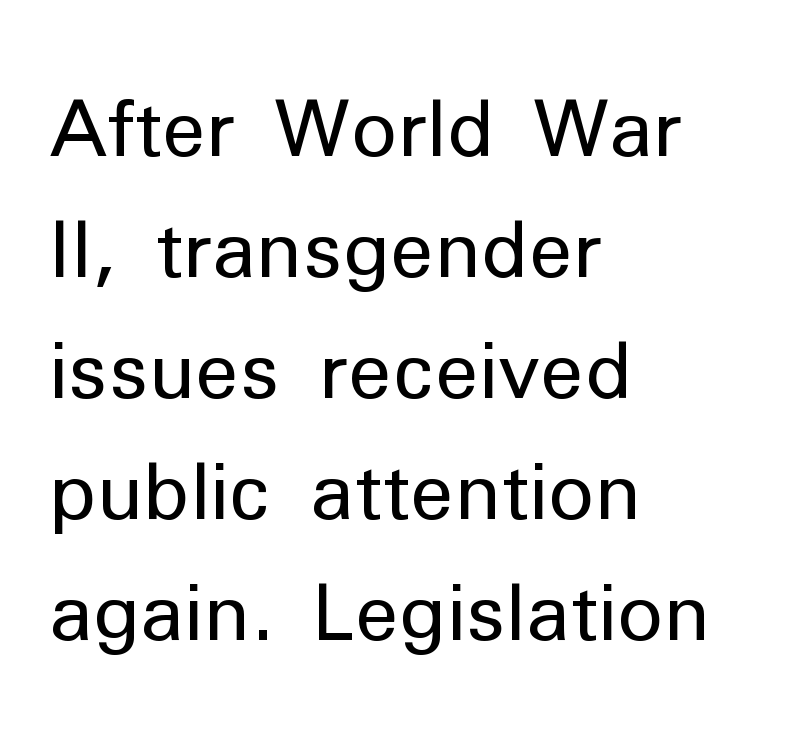
The image shows 78 px regular-weight sans-serif type, upright; set left-aligned, normal line spacing (1.55x), normal letter spacing, not underlined; low stroke contrast and a medium x-height.
